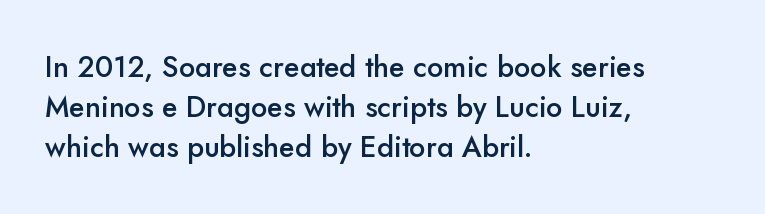
{"serif": "no", "italic": "no", "bold": "semi", "weight": "semibold", "width": "normal", "stroke_contrast": "low", "x_height": "small", "monospaced": "no", "underline": "no", "align": "left", "line_spacing": "normal", "line_spacing_ratio": 1.38, "letter_spacing": "normal", "letter_spacing_em": 0.0, "glyph_px": 29}
